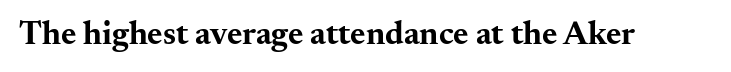
The image shows 33 px bold, wide serif type, upright; set normal letter spacing, not underlined; medium stroke contrast and a small x-height.
